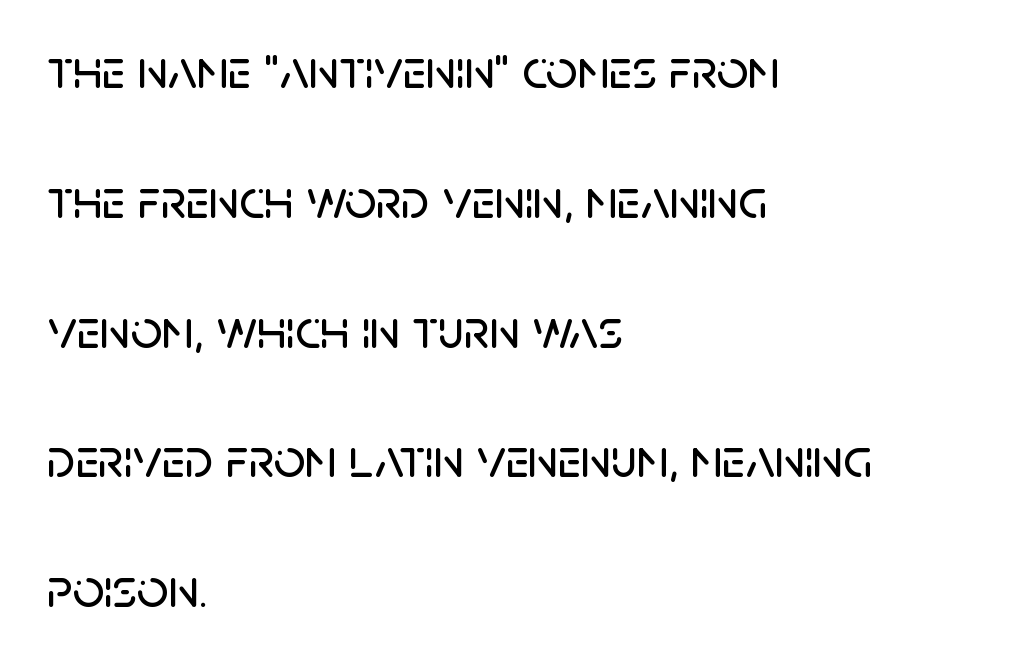
Q: Is the text italic (slanted)? A: No, it is upright.
Q: Is the typeface a serif or a sans-serif typeface? A: Sans-serif.
Q: Is the text underlined? A: No.
Q: How is the paragraph aligned? A: Left-aligned.
Q: Is the spacing between letters normal or unusually wide? A: Normal.
Q: Is the spacing between lines tight, normal or loose? A: Loose.
Q: Width (condensed, normal, or wide)? A: Normal.
Q: Stroke contrast? A: Low.
Q: x-height? A: Large.
Q: Monospaced? A: No.
